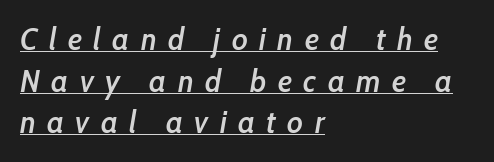
{"italic": "yes", "lean": "right", "slant_degrees": 10, "bold": "semi", "weight": "semibold", "width": "condensed", "stroke_contrast": "low", "x_height": "medium", "monospaced": "no", "underline": "yes", "align": "left", "line_spacing": "normal", "line_spacing_ratio": 1.34, "letter_spacing": "wide", "letter_spacing_em": 0.37, "glyph_px": 31}
